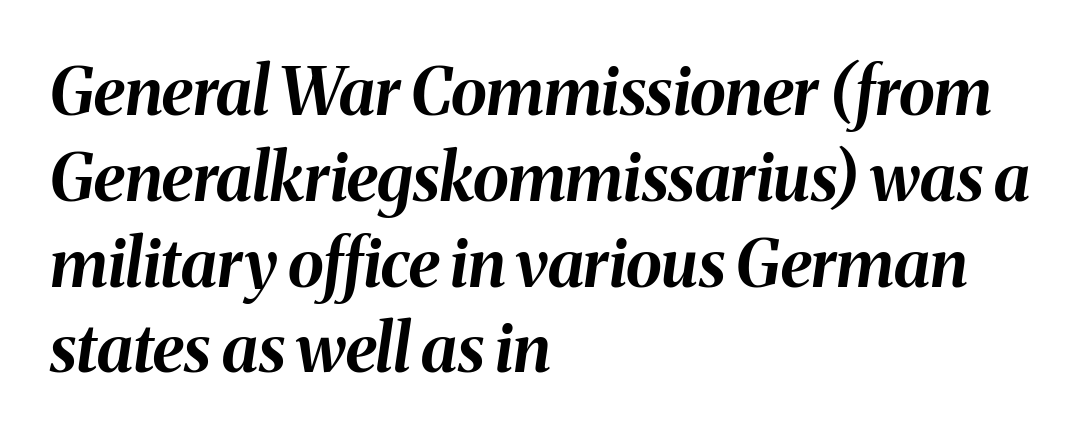
This sample has the flowing, uneven cadence of proportional lettering. Rendered with sloped, italic letterforms. Bold? Absolutely — the strokes are thick and heavy. Visually the block forms a straight wall on the left and a jagged coastline on the right. The designer left line spacing at the default. Letters rest on an invisible, unmarked baseline.
